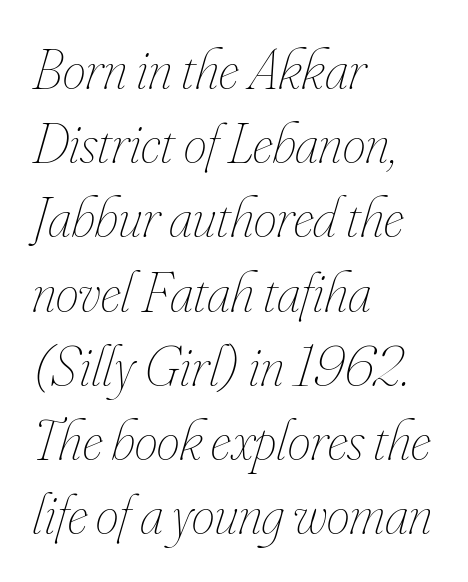
{"italic": "yes", "lean": "right", "slant_degrees": 16, "bold": "no", "weight": "thin", "width": "condensed", "stroke_contrast": "low", "x_height": "small", "monospaced": "no", "underline": "no", "align": "left", "line_spacing": "normal", "line_spacing_ratio": 1.28, "letter_spacing": "normal", "letter_spacing_em": 0.0, "glyph_px": 58}
